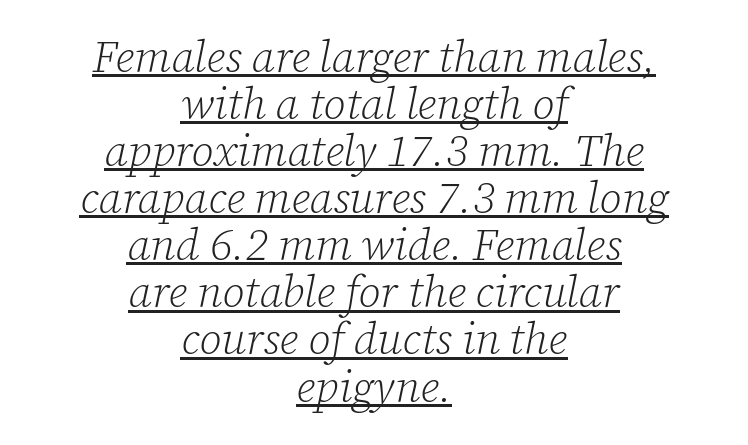
{"serif": "yes", "italic": "yes", "lean": "right", "slant_degrees": 12, "bold": "no", "weight": "light", "width": "normal", "stroke_contrast": "low", "x_height": "medium", "monospaced": "no", "underline": "yes", "align": "center", "line_spacing": "tight", "line_spacing_ratio": 1.07, "letter_spacing": "normal", "letter_spacing_em": 0.0, "glyph_px": 44}
